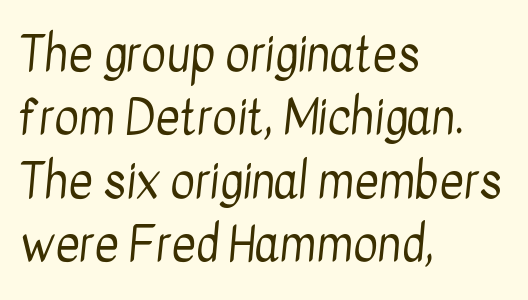
The image shows 47 px regular-weight, condensed sans-serif type; set left-aligned, normal line spacing (1.35x), normal letter spacing, not underlined; low stroke contrast and a medium x-height.
